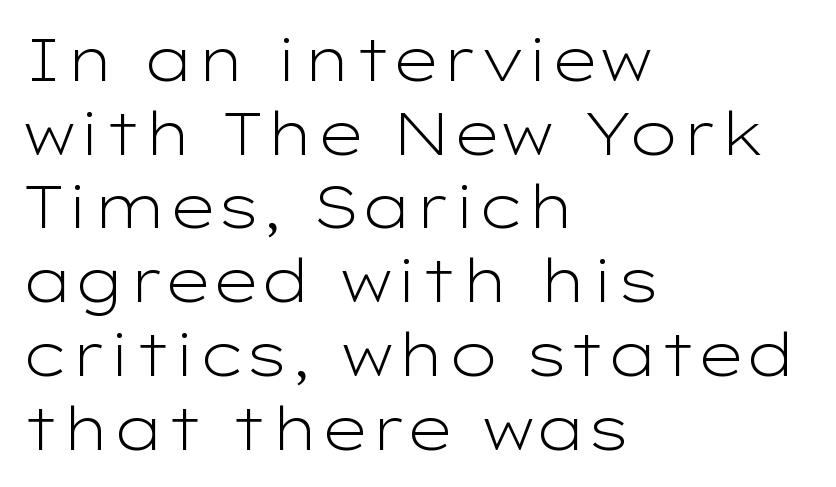
The image shows 59 px light, wide sans-serif type, upright; set left-aligned, normal line spacing (1.25x), normal letter spacing, not underlined; low stroke contrast and a medium x-height.
